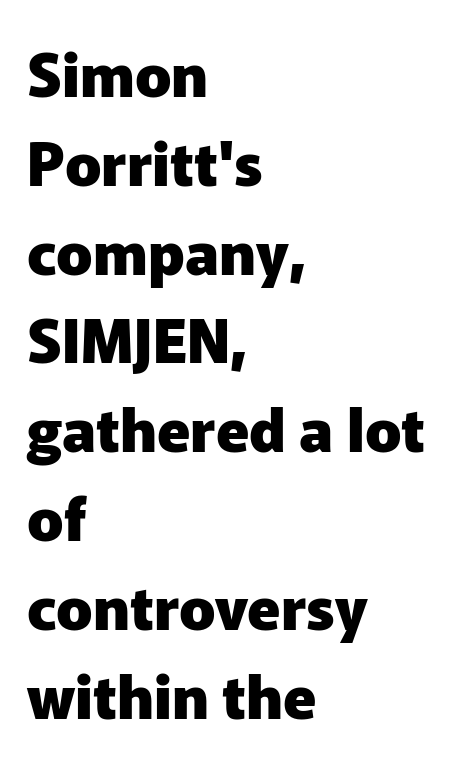
This sample uses a sans-serif face. The leading is moderate, giving the passage an even texture. The baseline area is clear. What stands out about the letter spacing? Nothing — it is the standard amount. Every character sits straight up, as roman type does. One-word summary of the alignment: left.
